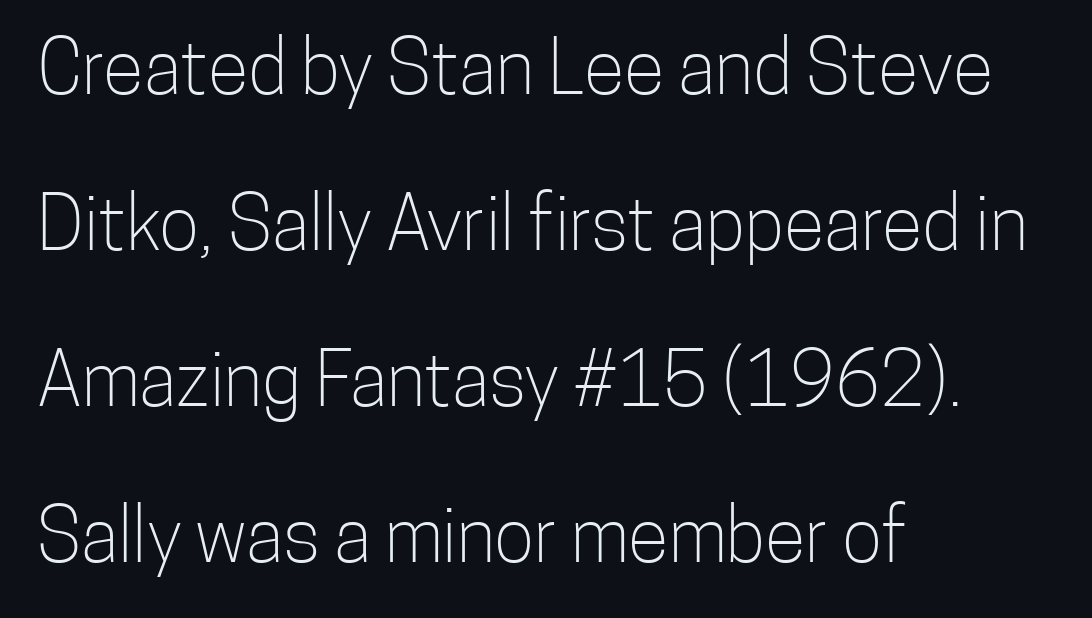
Stems and bowls with no extra thickness — not bold. Grotesque or geometric, the face here clearly has no serifs. Varying glyph widths throughout — classic text-font behaviour. It's the straight-up-and-down kind of type. Vertically, the passage feels expansive, rows floating well apart. Which margin do the lines hug? The left one — the right edge is uneven.
